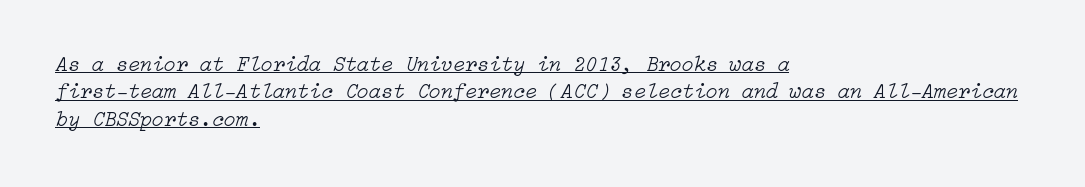
Is the letter spacing exaggerated? No — it looks like the ordinary default. In terms of leading, this rendering sits right in the middle. Compared with undecorated copy, this sample adds a rule below the words. Stem width sits at or under what a default text font uses.
